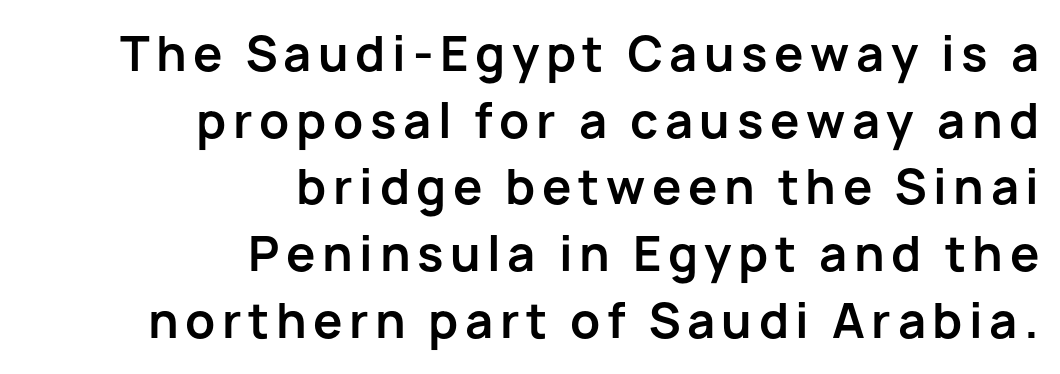
{"serif": "no", "italic": "no", "bold": "yes", "weight": "bold", "width": "normal", "stroke_contrast": "low", "x_height": "medium", "monospaced": "no", "underline": "no", "align": "right", "line_spacing": "normal", "line_spacing_ratio": 1.42, "glyph_px": 47}
